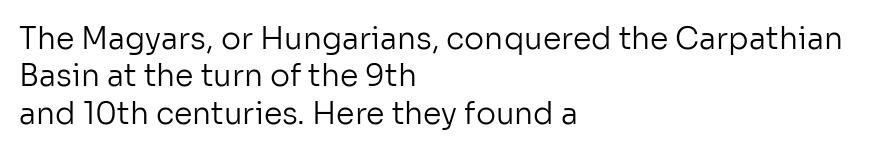
The image shows 30 px regular-weight sans-serif type, upright; set left-aligned, normal line spacing (1.25x), normal letter spacing, not underlined; low stroke contrast and a medium x-height.
